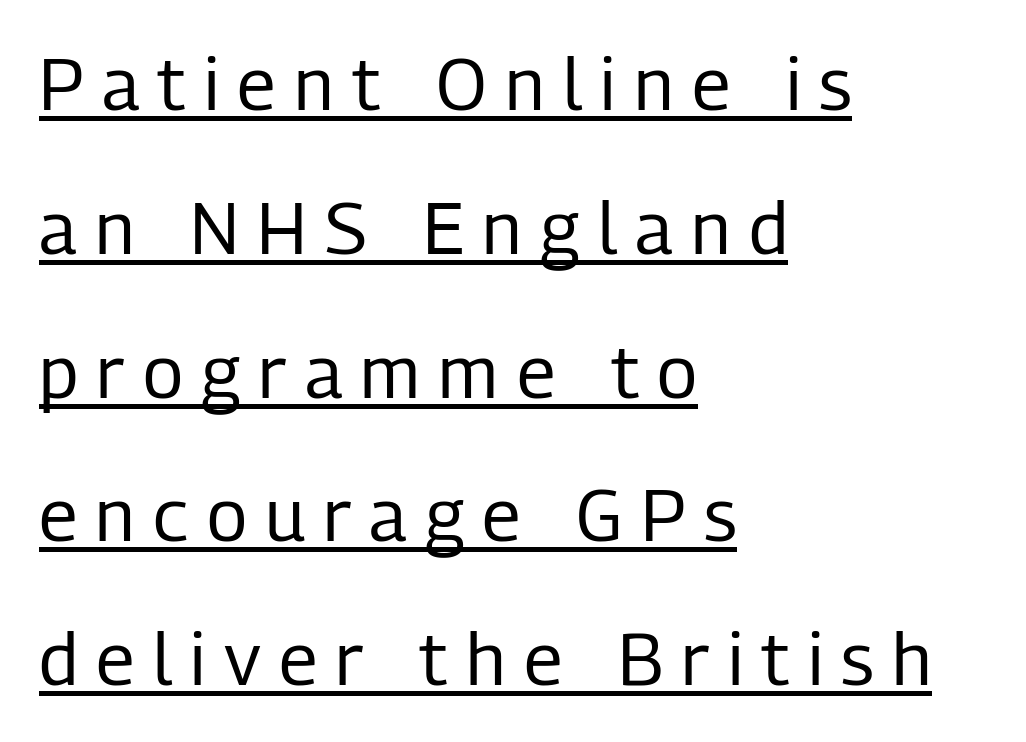
{"serif": "no", "italic": "no", "bold": "no", "weight": "regular", "width": "condensed", "stroke_contrast": "low", "x_height": "medium", "monospaced": "no", "underline": "yes", "align": "left", "line_spacing": "loose", "line_spacing_ratio": 1.97, "letter_spacing": "wide", "letter_spacing_em": 0.25, "glyph_px": 73}
